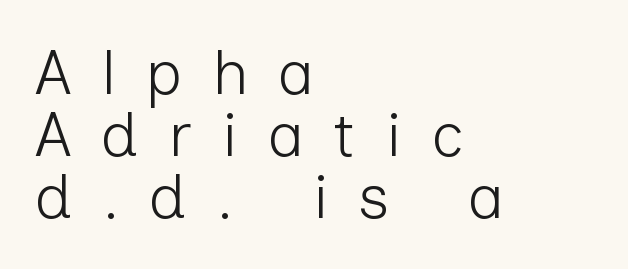
Regarding serifs, this sample does without them. The letters stand straight up with perfectly vertical stems. The face used here is proportionally spaced, like ordinary book or web type. The text block is weighted toward the left margin, trailing off unevenly rightward. If you measured baseline to baseline, you'd find a short distance. The characters are drawn with everyday or finer stroke widths.
